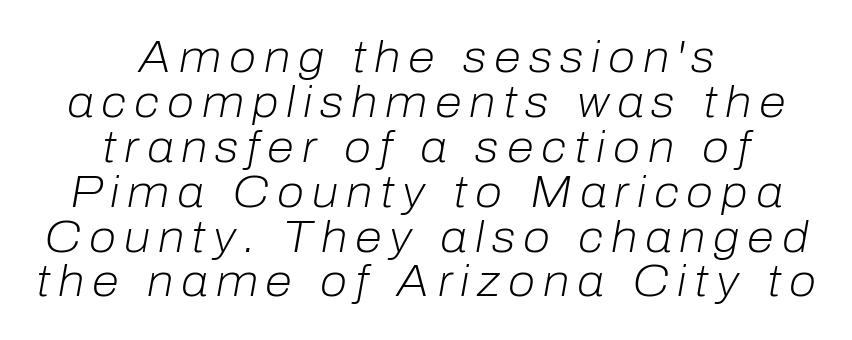
The image shows 44 px light type, italic (leaning right); set centered, tight line spacing (1.02x), not underlined; low stroke contrast and a medium x-height.
